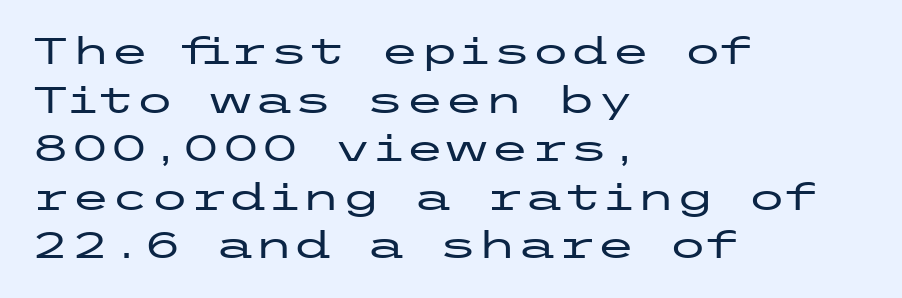
{"serif": "no", "italic": "no", "width": "wide", "stroke_contrast": "low", "x_height": "medium", "underline": "no", "align": "left", "line_spacing": "normal", "line_spacing_ratio": 1.35, "letter_spacing": "normal", "letter_spacing_em": 0.0, "glyph_px": 36}
